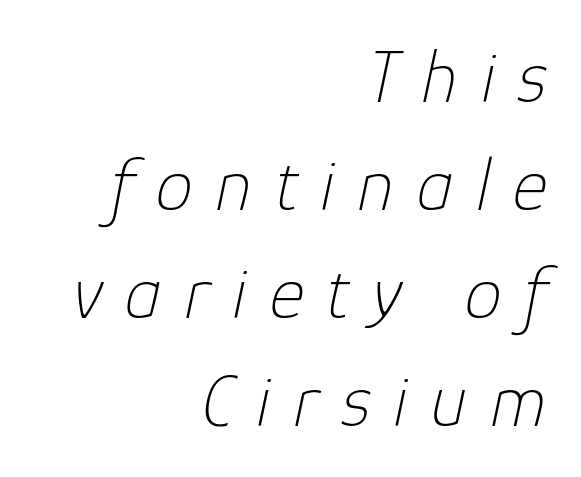
Q: Is the text bold? A: No.
Q: Is the text italic (slanted)? A: Yes, it leans right by about 12 degrees.
Q: Is the text underlined? A: No.
Q: How is the paragraph aligned? A: Right-aligned.
Q: Is the spacing between letters normal or unusually wide? A: Unusually wide.
Q: Is the spacing between lines tight, normal or loose? A: Normal.
Q: Width (condensed, normal, or wide)? A: Normal.
Q: Stroke contrast? A: Low.
Q: x-height? A: Medium.
Q: Monospaced? A: No.
